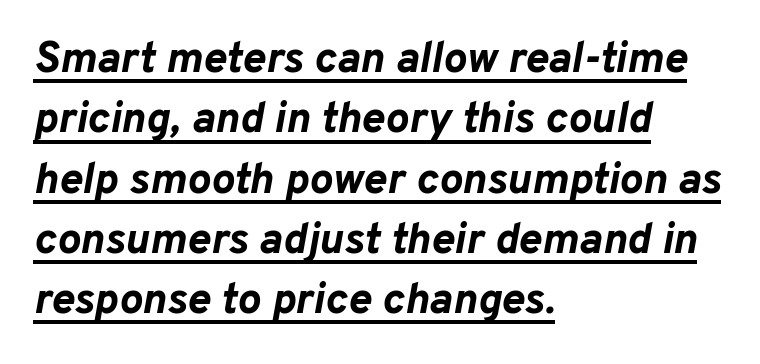
These lines carry a lot of weight — the face is fully bold. Leading: standard. Note the varied advance widths — an 'i' is clearly narrower than an 'm'. The type is set solid horizontally, with unmodified tracking. Compared with undecorated copy, this sample adds a rule below the words. Horizontal alignment here is leftward, the default for most running prose.
